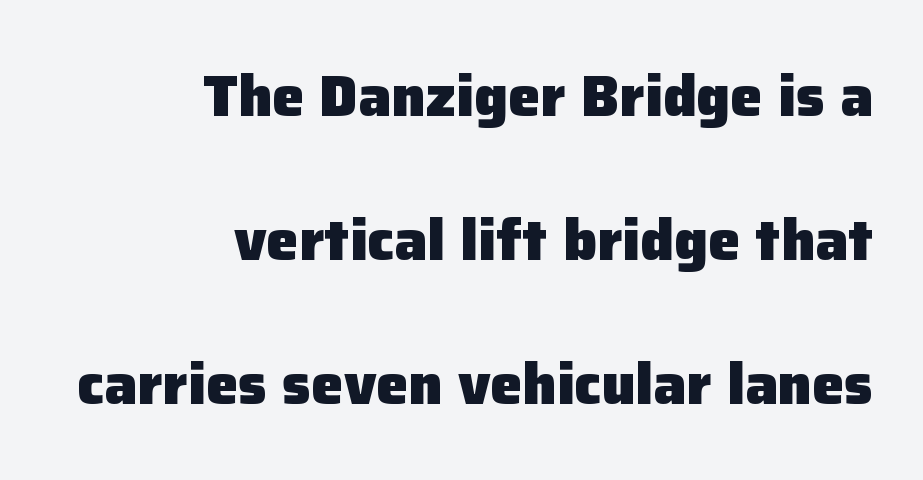
Q: Is the text bold? A: Yes.
Q: Is the text italic (slanted)? A: No, it is upright.
Q: Is the typeface a serif or a sans-serif typeface? A: Sans-serif.
Q: Is the text underlined? A: No.
Q: How is the paragraph aligned? A: Right-aligned.
Q: Is the spacing between letters normal or unusually wide? A: Normal.
Q: Is the spacing between lines tight, normal or loose? A: Loose.
Q: Width (condensed, normal, or wide)? A: Normal.
Q: Stroke contrast? A: Low.
Q: x-height? A: Medium.
Q: Monospaced? A: No.
